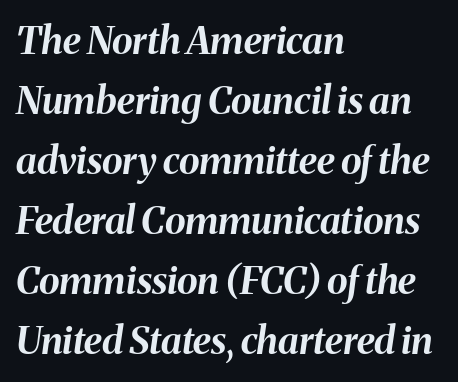
Layout note: lines flush left. On the weight axis this lands at bold, roughly 700. No word sits above an underline. What's the leading like? Ordinary, nothing unusual. Here the glyphs are tracked normally, forming tight word shapes.
